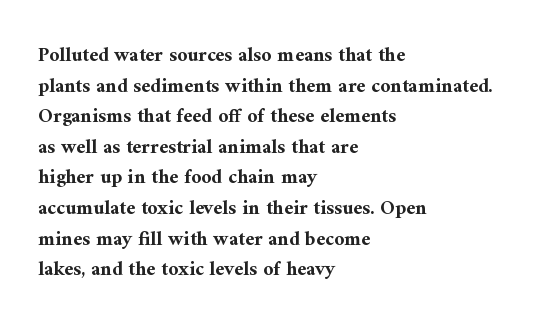
The image shows 20 px bold type, upright; set left-aligned, normal line spacing (1.53x), normal letter spacing, not underlined.
